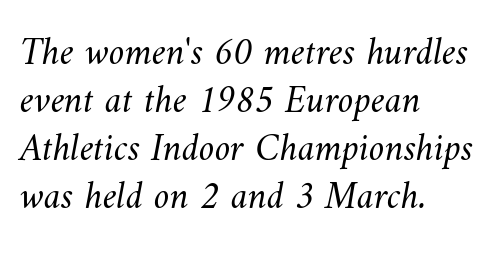
Q: Is the text bold? A: No.
Q: Is the text underlined? A: No.
Q: How is the paragraph aligned? A: Left-aligned.
Q: Is the spacing between letters normal or unusually wide? A: Normal.
Q: Width (condensed, normal, or wide)? A: Normal.
Q: Stroke contrast? A: Medium.
Q: x-height? A: Small.
Q: Monospaced? A: No.
